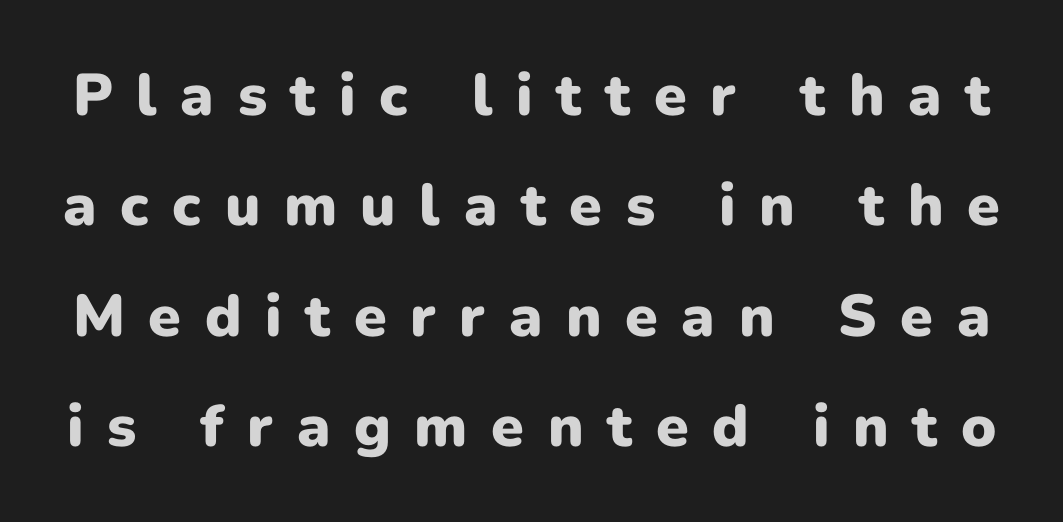
{"serif": "no", "italic": "no", "bold": "yes", "weight": "heavy", "width": "normal", "stroke_contrast": "low", "x_height": "medium", "monospaced": "no", "underline": "no", "line_spacing_ratio": 1.87, "letter_spacing": "wide", "letter_spacing_em": 0.4, "glyph_px": 59}
